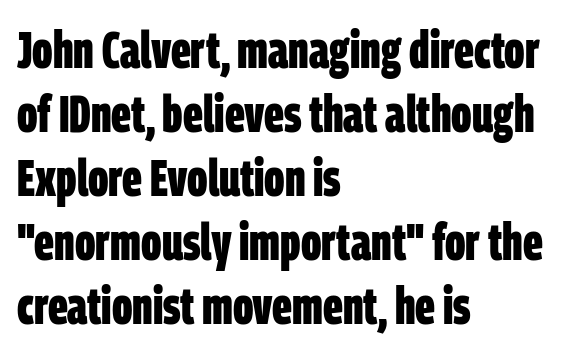
{"serif": "no", "bold": "yes", "weight": "bold", "width": "condensed", "stroke_contrast": "low", "x_height": "large", "monospaced": "no", "underline": "no", "align": "left", "line_spacing_ratio": 1.23, "letter_spacing": "normal", "letter_spacing_em": 0.0, "glyph_px": 52}
